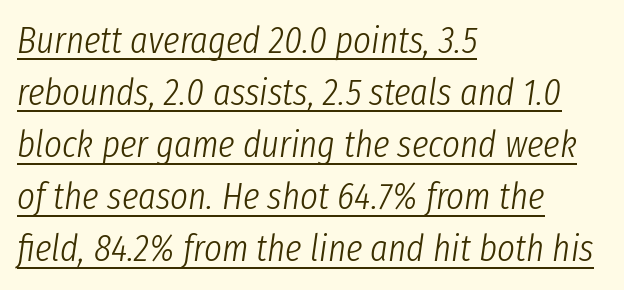
The line texture is even and compact thanks to regular tracking. Each line of the rendering has a horizontal stroke beneath the glyphs. Interline gaps are of average width in this sample. Is this a fixed-width face? No — the glyphs have proportional, varying widths. Where is the straight margin? On the left. The weight would be labelled regular, book, light, or lighter still.
